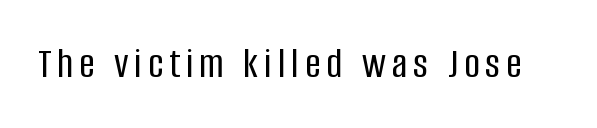
{"serif": "no", "italic": "no", "width": "condensed", "stroke_contrast": "low", "x_height": "large", "monospaced": "no", "underline": "no", "glyph_px": 43}
